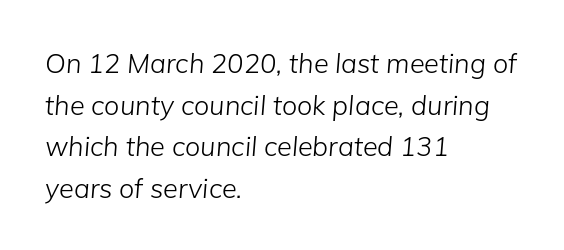
The setting favours the left margin, as ordinary paragraphs usually do. Compared with typical body copy, the letter spacing here is the same. Type without underlining. The passage shown stacks its lines at a standard gap.
